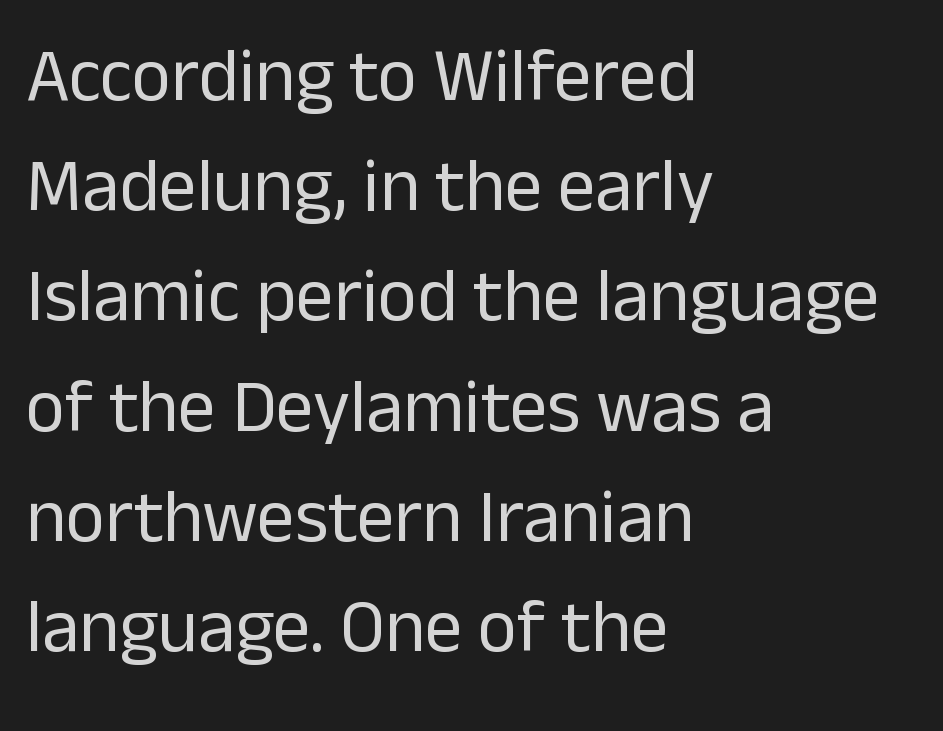
Q: Is the text bold? A: No.
Q: Is the text italic (slanted)? A: No, it is upright.
Q: Is the typeface a serif or a sans-serif typeface? A: Sans-serif.
Q: Is the text underlined? A: No.
Q: How is the paragraph aligned? A: Left-aligned.
Q: Is the spacing between letters normal or unusually wide? A: Normal.
Q: Is the spacing between lines tight, normal or loose? A: Normal.
Q: Width (condensed, normal, or wide)? A: Normal.
Q: Stroke contrast? A: Low.
Q: x-height? A: Medium.
Q: Monospaced? A: No.
